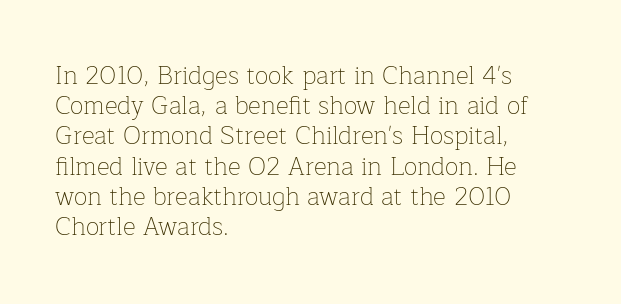
{"italic": "no", "bold": "no", "underline": "no", "align": "left", "line_spacing_ratio": 1.21, "letter_spacing": "normal", "letter_spacing_em": 0.0, "glyph_px": 25}
